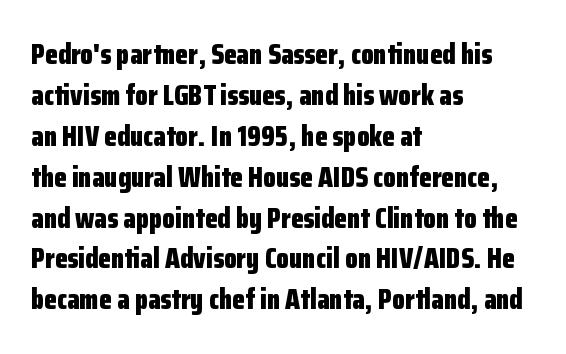
Does the leading feel generous? No, just average. The text was rendered using a sans face with plain stroke endings. Summary of weight: heavy, a full bold. The paragraph has a hard left edge and a soft right edge. Notice how the stems are strictly vertical — no italics here.
